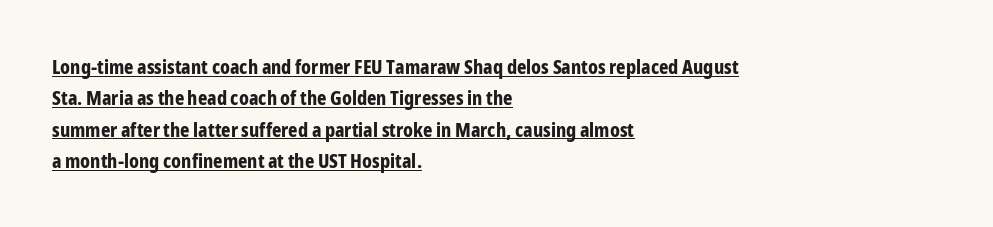
{"italic": "no", "bold": "yes", "underline": "yes", "align": "left", "line_spacing": "normal", "line_spacing_ratio": 1.57, "letter_spacing": "normal", "letter_spacing_em": 0.0, "glyph_px": 20}
